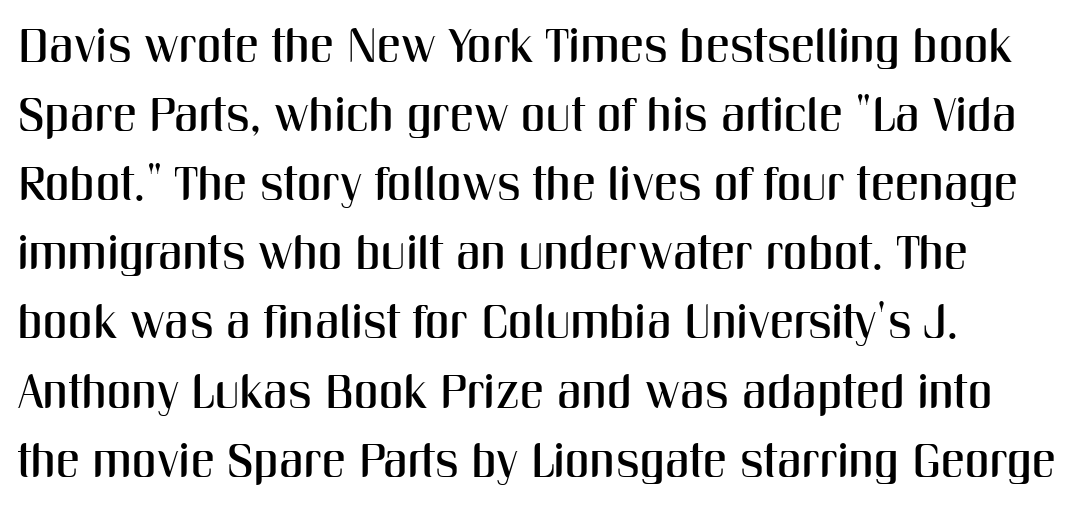
Q: Is the text italic (slanted)? A: No, it is upright.
Q: Is the typeface a serif or a sans-serif typeface? A: Sans-serif.
Q: Is the text underlined? A: No.
Q: How is the paragraph aligned? A: Left-aligned.
Q: Is the spacing between letters normal or unusually wide? A: Normal.
Q: Is the spacing between lines tight, normal or loose? A: Normal.
Q: Width (condensed, normal, or wide)? A: Condensed.
Q: Stroke contrast? A: Medium.
Q: x-height? A: Medium.
Q: Monospaced? A: No.
